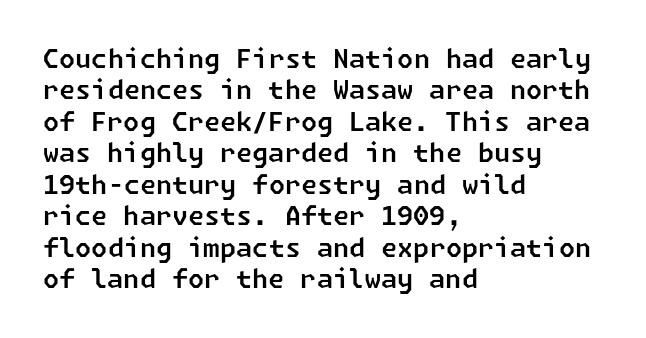
{"underline": "no", "align": "left", "line_spacing_ratio": 1.21, "letter_spacing": "normal", "letter_spacing_em": 0.0, "glyph_px": 26}
